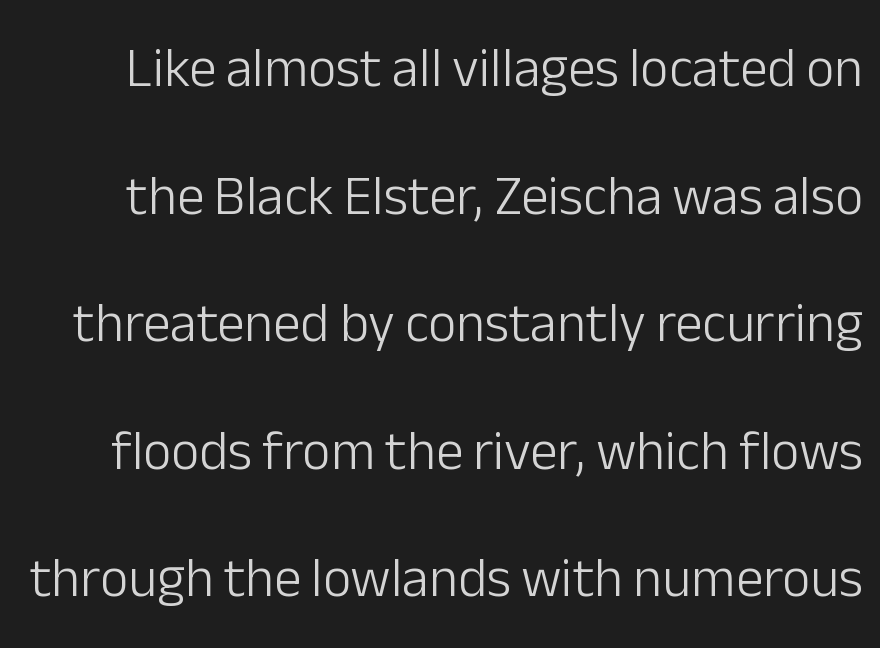
{"serif": "no", "italic": "no", "bold": "no", "weight": "light", "width": "normal", "stroke_contrast": "low", "x_height": "medium", "monospaced": "no", "underline": "no", "line_spacing": "loose", "line_spacing_ratio": 2.32, "letter_spacing": "normal", "letter_spacing_em": 0.0, "glyph_px": 55}
